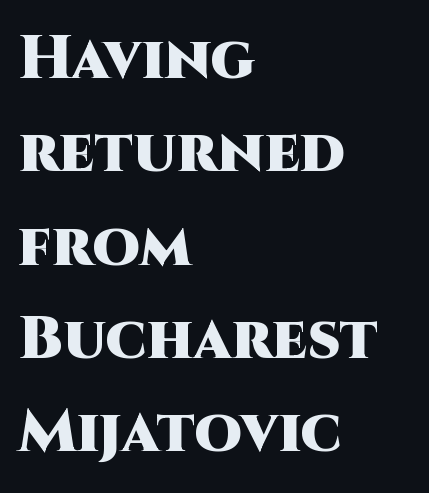
How are the letters spaced? Ordinarily, with no added tracking. The characters look thick and weighty, a clear bold. Nobody drew a line under any word here. Horizontally, the lines are justified to the leading edge only. Nope, not italic — everything's standing straight.
